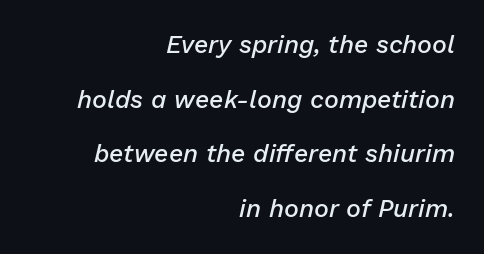
The image shows 25 px text type, italic (leaning right); set right-aligned, loose line spacing (2.19x), normal letter spacing, not underlined.
